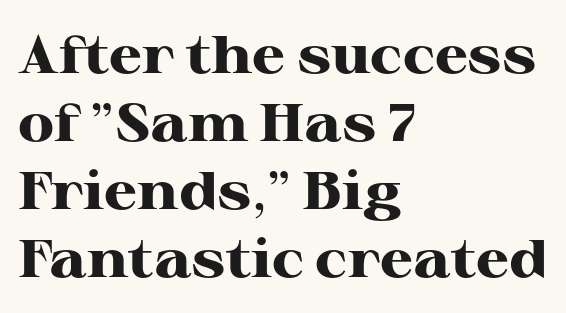
{"serif": "yes", "italic": "no", "bold": "yes", "weight": "heavy", "width": "wide", "stroke_contrast": "high", "x_height": "medium", "monospaced": "no", "underline": "no", "align": "left", "line_spacing": "normal", "line_spacing_ratio": 1.28, "letter_spacing": "normal", "letter_spacing_em": 0.0, "glyph_px": 53}
